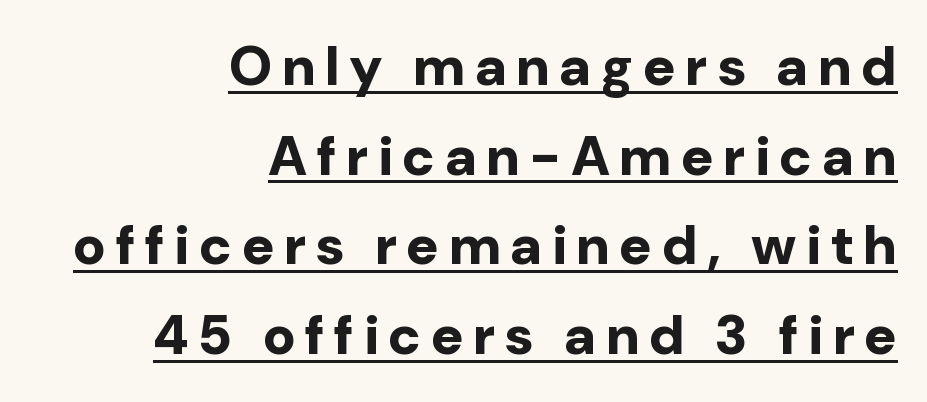
{"serif": "no", "italic": "no", "bold": "yes", "weight": "bold", "width": "normal", "stroke_contrast": "low", "x_height": "medium", "monospaced": "no", "underline": "yes", "align": "right", "line_spacing": "normal", "line_spacing_ratio": 1.63, "glyph_px": 55}
